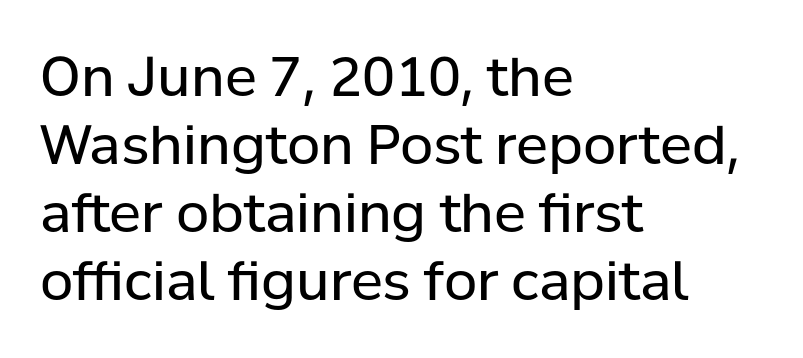
Characters remain perfectly vertical along every line. Glance below the letters and you will spot only blank space. The font is comparable to plain body text, perhaps lighter. The compositor pushed each line to the left boundary.
